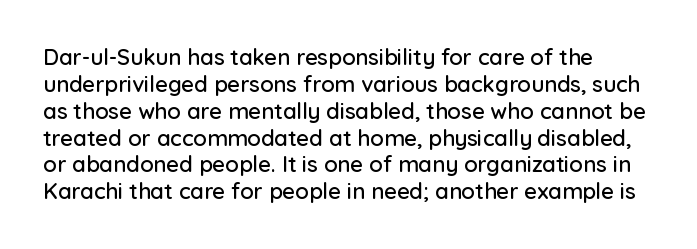
{"italic": "no", "underline": "no", "line_spacing_ratio": 1.22, "letter_spacing": "normal", "letter_spacing_em": 0.0, "glyph_px": 22}
